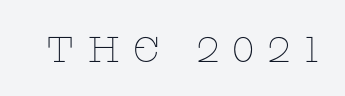
Q: Is the text bold? A: No.
Q: Is the text italic (slanted)? A: No, it is upright.
Q: Is the typeface a serif or a sans-serif typeface? A: Serif.
Q: Is the text underlined? A: No.
Q: Is the spacing between letters normal or unusually wide? A: Unusually wide.
Q: Width (condensed, normal, or wide)? A: Wide.
Q: Stroke contrast? A: Low.
Q: x-height? A: Large.
Q: Monospaced? A: No.
